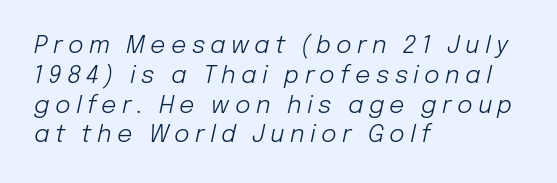
The setting favours the left margin, as ordinary paragraphs usually do. It's the slanting kind of type. The words here are not underlined. There is plenty of visible air inserted between adjacent glyphs. No letter is thick-stroked: the sample isn't bold.
